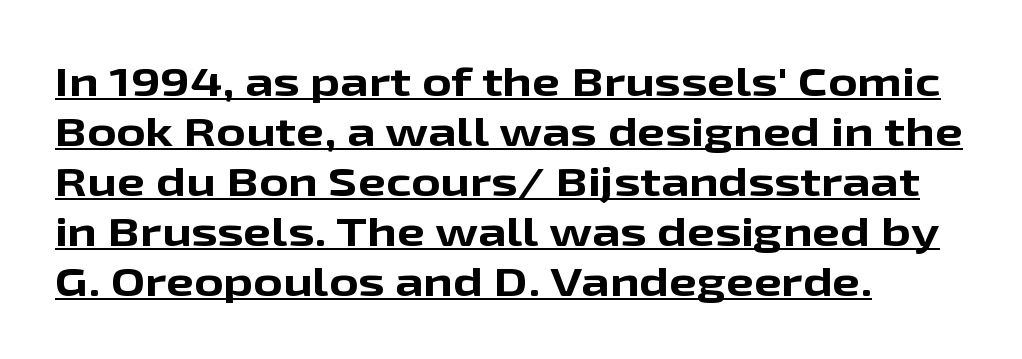
The image shows 40 px bold, wide sans-serif type, upright; set left-aligned, normal line spacing (1.25x), normal letter spacing, underlined; low stroke contrast and a medium x-height.
